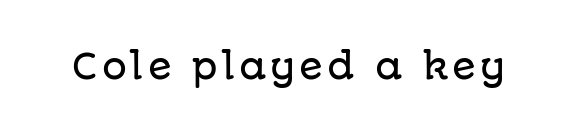
The image shows 35 px sans-serif type, upright; set not underlined; low stroke contrast and a large x-height.
